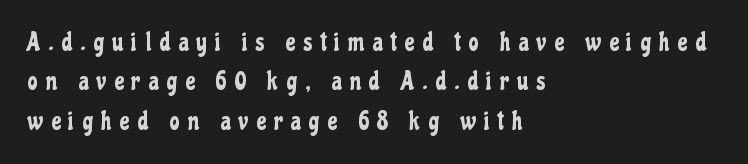
Q: Is the text italic (slanted)? A: No, it is upright.
Q: Is the text underlined? A: No.
Q: How is the paragraph aligned? A: Left-aligned.
Q: Is the spacing between letters normal or unusually wide? A: Unusually wide.
Q: Is the spacing between lines tight, normal or loose? A: Normal.
